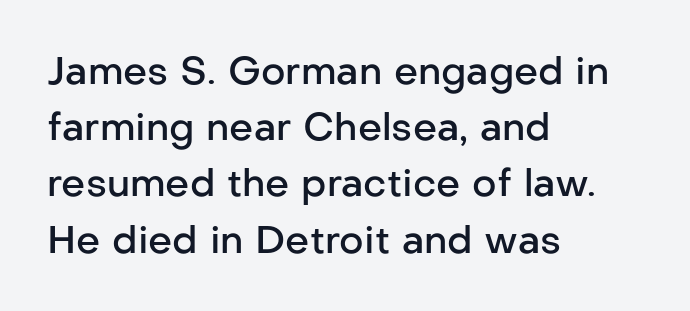
Q: Is the text bold? A: Semi-bold.
Q: Is the text italic (slanted)? A: No, it is upright.
Q: Is the typeface a serif or a sans-serif typeface? A: Sans-serif.
Q: Is the text underlined? A: No.
Q: How is the paragraph aligned? A: Left-aligned.
Q: Is the spacing between letters normal or unusually wide? A: Normal.
Q: Is the spacing between lines tight, normal or loose? A: Normal.
Q: Width (condensed, normal, or wide)? A: Normal.
Q: Stroke contrast? A: Low.
Q: x-height? A: Medium.
Q: Monospaced? A: No.
